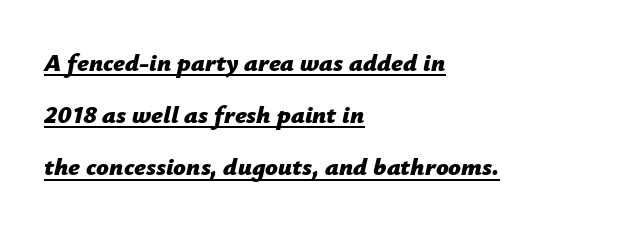
This sample carries an underscore along the baseline area. The rendering uses a large line-height, opening up the rows. The compositor pushed each line to the left boundary. If you drew a line through each stem, it would be angled. No extra tracking has been applied to these lines. Its strokes are broad and dark, the hallmark of bold type.
